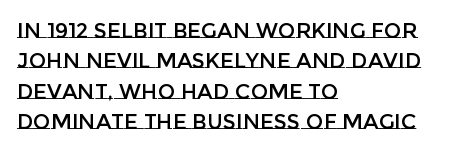
Q: Is the text italic (slanted)? A: No, it is upright.
Q: Is the text underlined? A: No.
Q: How is the paragraph aligned? A: Left-aligned.
Q: Is the spacing between letters normal or unusually wide? A: Normal.
Q: Is the spacing between lines tight, normal or loose? A: Normal.
